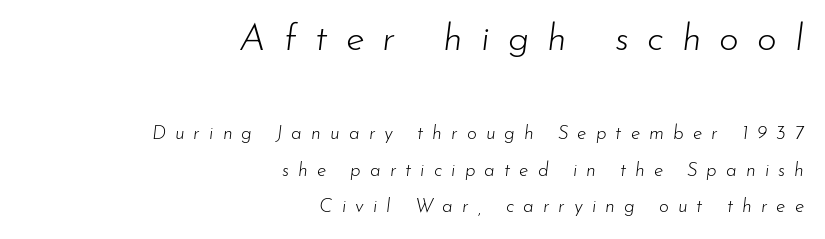
A typesetter would call this leading open, well beyond the default. In terms of posture, this sample is oblique. The letters advance in unequal steps, a hallmark of proportional type. Visually, the top section dominates because its glyphs are scaled up.
